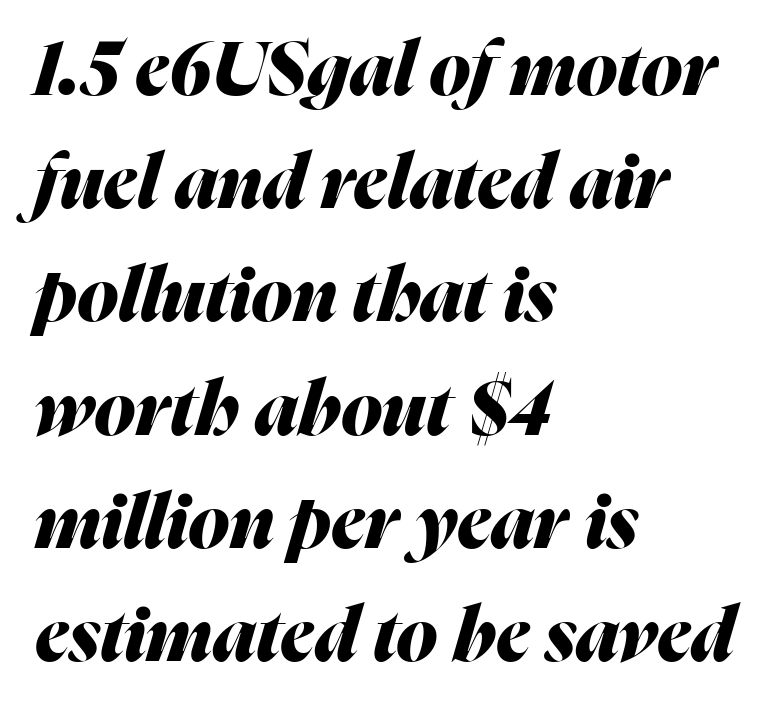
Q: Is the text bold? A: Yes.
Q: Is the text italic (slanted)? A: Yes, it leans right by about 16 degrees.
Q: Is the text underlined? A: No.
Q: How is the paragraph aligned? A: Left-aligned.
Q: Is the spacing between letters normal or unusually wide? A: Normal.
Q: Is the spacing between lines tight, normal or loose? A: Normal.
Q: Width (condensed, normal, or wide)? A: Normal.
Q: Stroke contrast? A: Medium.
Q: x-height? A: Medium.
Q: Monospaced? A: No.
